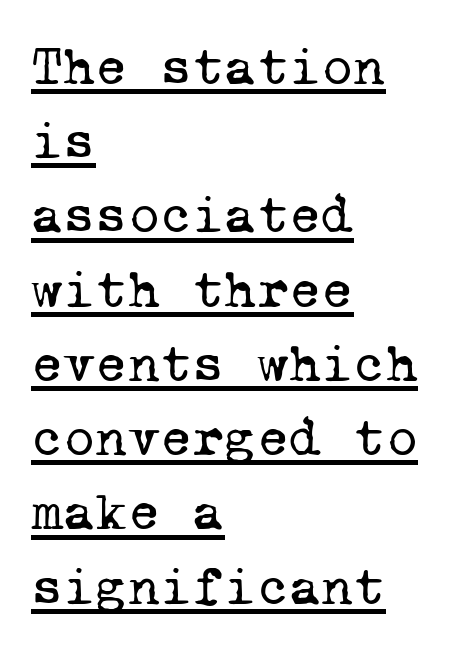
The image shows 55 px regular-weight serif type, monospaced; set left-aligned, normal line spacing (1.35x), normal letter spacing, underlined; low stroke contrast and a medium x-height.
